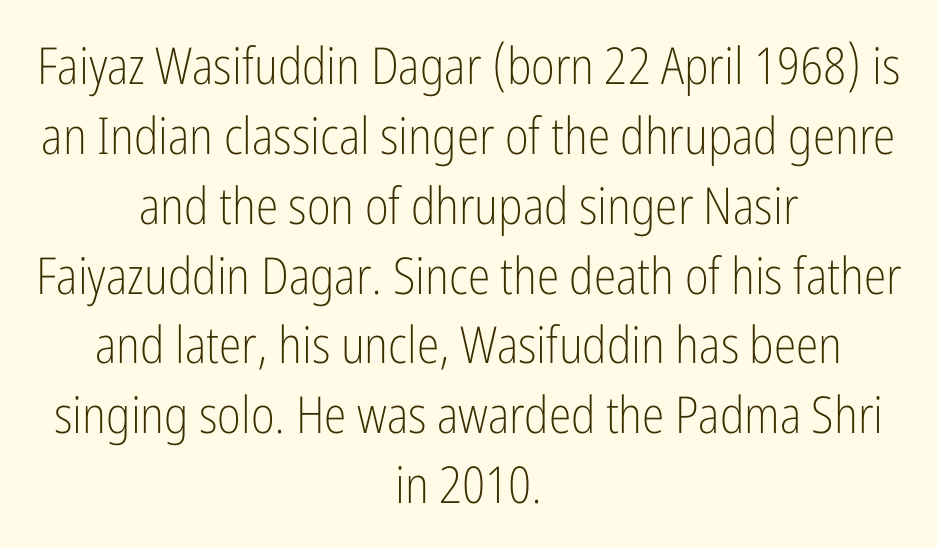
The rows are spaced the way most documents space them. Each row of text sits above clean, open space. Compared with typical body copy, the letter spacing here is the same. Stroke terminals: plain, sans-serif. In terms of posture, this sample is upright. Stroke mass is kept to a normal reading level or below.
